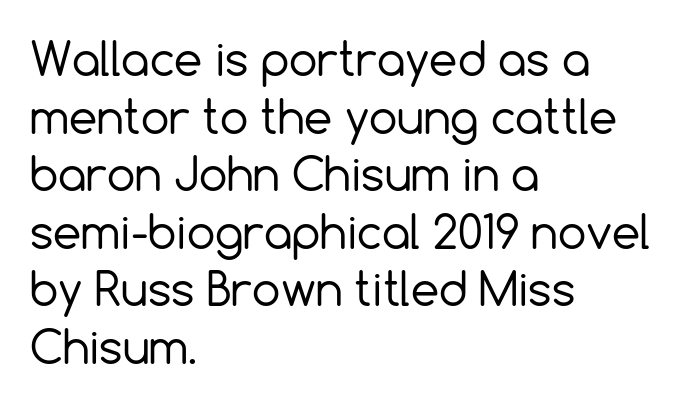
Q: Is the text bold? A: No.
Q: Is the text italic (slanted)? A: No, it is upright.
Q: Is the typeface a serif or a sans-serif typeface? A: Sans-serif.
Q: Is the text underlined? A: No.
Q: How is the paragraph aligned? A: Left-aligned.
Q: Is the spacing between letters normal or unusually wide? A: Normal.
Q: Is the spacing between lines tight, normal or loose? A: Normal.
Q: Width (condensed, normal, or wide)? A: Normal.
Q: x-height? A: Medium.
Q: Monospaced? A: No.
